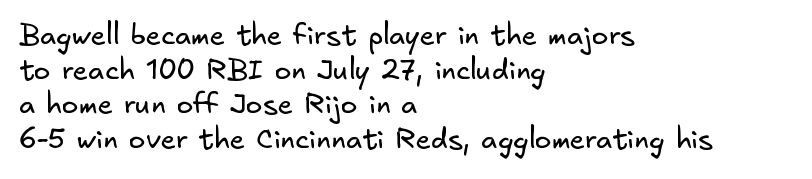
Q: Is the text bold? A: No.
Q: Is the typeface a serif or a sans-serif typeface? A: Sans-serif.
Q: Is the text underlined? A: No.
Q: How is the paragraph aligned? A: Left-aligned.
Q: Is the spacing between letters normal or unusually wide? A: Normal.
Q: Width (condensed, normal, or wide)? A: Normal.
Q: Stroke contrast? A: Low.
Q: x-height? A: Small.
